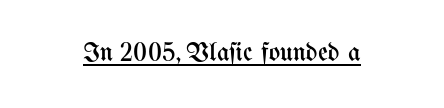
The image shows 27 px text type, upright; set normal letter spacing, underlined.
